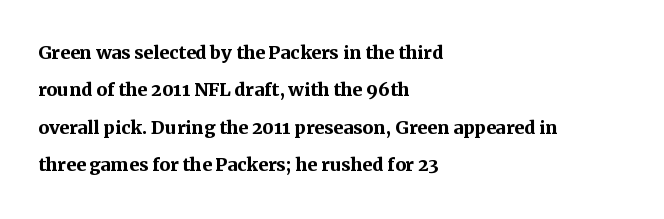
The image shows 24 px bold type, upright; set left-aligned, normal line spacing (1.56x), normal letter spacing, not underlined.
